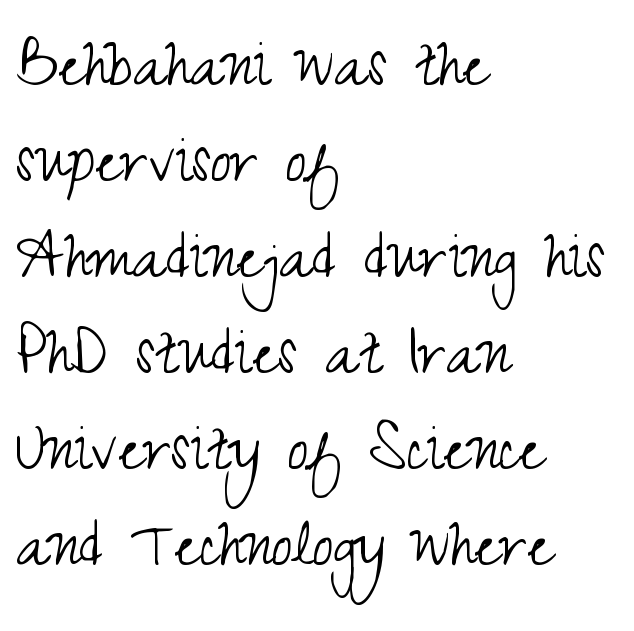
Q: Is the text bold? A: No.
Q: Is the text italic (slanted)? A: No, it is upright.
Q: Is the typeface a serif or a sans-serif typeface? A: Sans-serif.
Q: Is the text underlined? A: No.
Q: How is the paragraph aligned? A: Left-aligned.
Q: Is the spacing between letters normal or unusually wide? A: Normal.
Q: Is the spacing between lines tight, normal or loose? A: Normal.
Q: Width (condensed, normal, or wide)? A: Condensed.
Q: Stroke contrast? A: Medium.
Q: x-height? A: Small.
Q: Monospaced? A: No.
